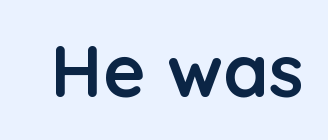
Q: Is the text bold? A: Yes.
Q: Is the text italic (slanted)? A: No, it is upright.
Q: Is the typeface a serif or a sans-serif typeface? A: Sans-serif.
Q: Is the text underlined? A: No.
Q: Is the spacing between letters normal or unusually wide? A: Normal.
Q: Width (condensed, normal, or wide)? A: Normal.
Q: Stroke contrast? A: Low.
Q: x-height? A: Medium.
Q: Monospaced? A: No.
